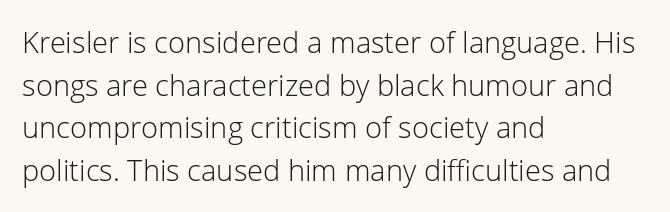
Heaviness? Minimal to ordinary, like unemphasized prose. A normal amount of white space separates one row of letters from the next. No extra tracking has been applied to these lines. The letters advance in unequal steps, a hallmark of proportional type. The typography opts for an upright posture over an oblique one. Each line starts at the same left margin while the right side varies.
